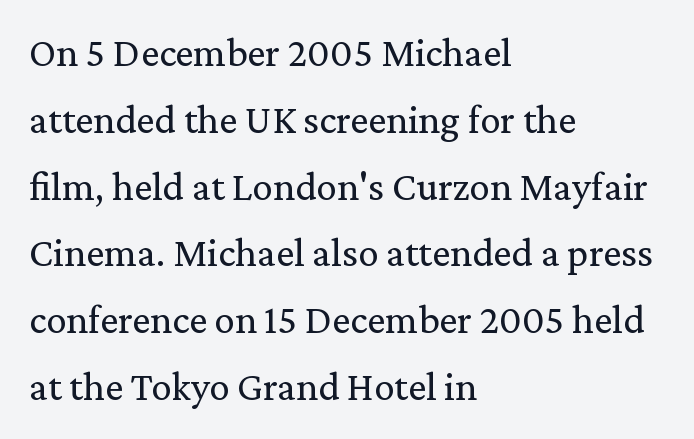
The image shows 41 px regular-weight serif type, upright; set left-aligned, normal line spacing (1.63x), normal letter spacing, not underlined; low stroke contrast and a medium x-height.
